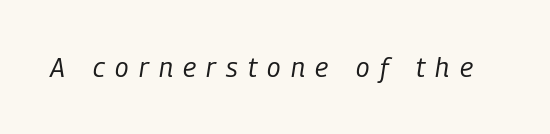
{"italic": "yes", "lean": "right", "slant_degrees": 9, "bold": "no", "underline": "no", "letter_spacing": "wide", "letter_spacing_em": 0.38, "glyph_px": 27}
